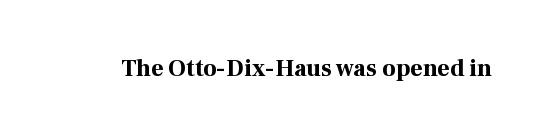
{"italic": "no", "bold": "yes", "underline": "no", "letter_spacing": "normal", "letter_spacing_em": 0.0, "glyph_px": 24}
